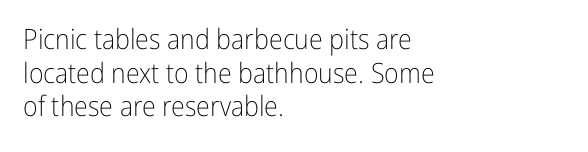
The image shows 28 px light, condensed sans-serif type, upright; set left-aligned, line spacing 1.2x, normal letter spacing, not underlined; low stroke contrast and a medium x-height.
